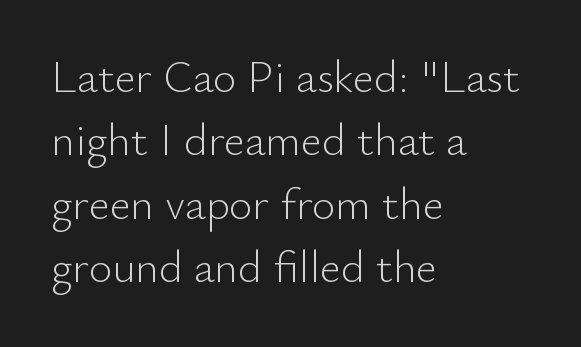
The image shows 45 px light sans-serif type, upright; set left-aligned, normal line spacing (1.41x), normal letter spacing, not underlined; low stroke contrast and a small x-height.
